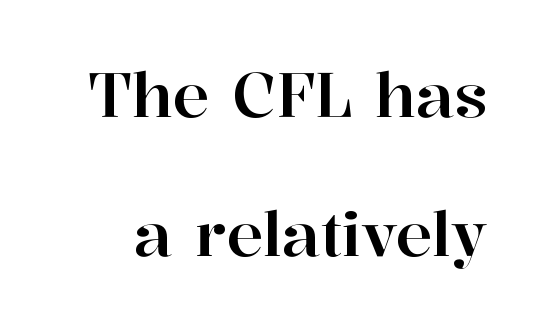
Q: Is the text italic (slanted)? A: No, it is upright.
Q: Is the typeface a serif or a sans-serif typeface? A: Serif.
Q: Is the text underlined? A: No.
Q: Is the spacing between letters normal or unusually wide? A: Normal.
Q: Is the spacing between lines tight, normal or loose? A: Loose.
Q: Width (condensed, normal, or wide)? A: Normal.
Q: Stroke contrast? A: High.
Q: x-height? A: Medium.
Q: Monospaced? A: No.
